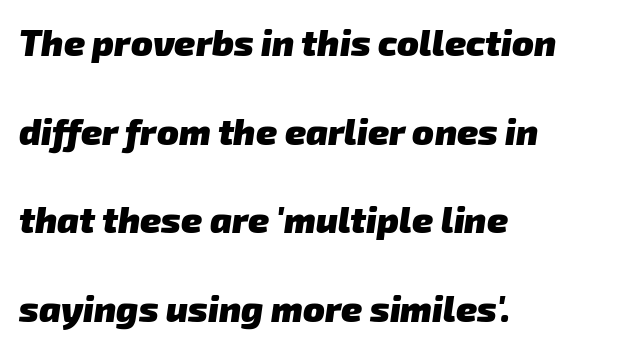
Compared with typical paragraphs, the rows here are farther apart. These lines are composed in type without serifs. Letter spacing: default. This is heavy type, rendered in bold. Honestly, there is no underline to notice here at all.
